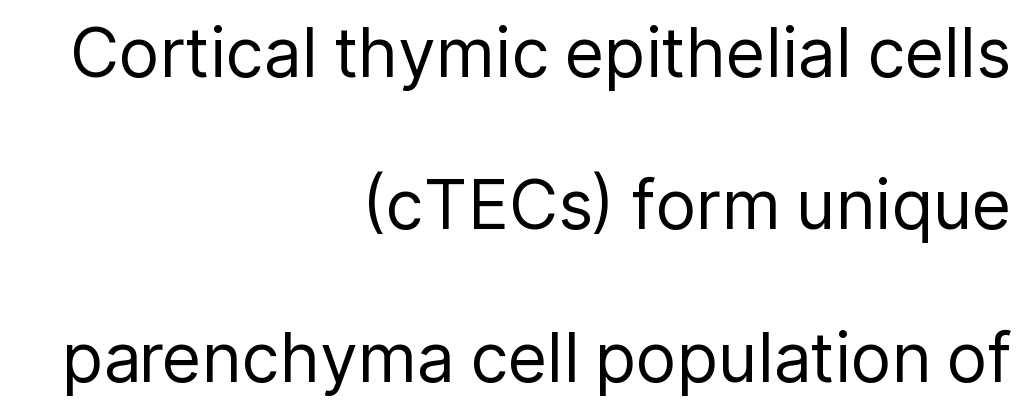
The image shows 68 px regular-weight sans-serif type, upright; set right-aligned, loose line spacing (2.24x), normal letter spacing, not underlined; low stroke contrast and a medium x-height.
